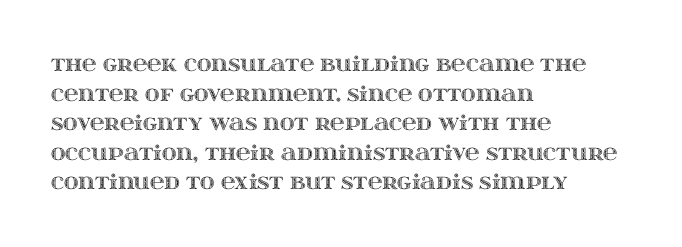
Q: Is the text italic (slanted)? A: No, it is upright.
Q: Is the text underlined? A: No.
Q: How is the paragraph aligned? A: Left-aligned.
Q: Is the spacing between letters normal or unusually wide? A: Normal.
Q: Is the spacing between lines tight, normal or loose? A: Normal.
